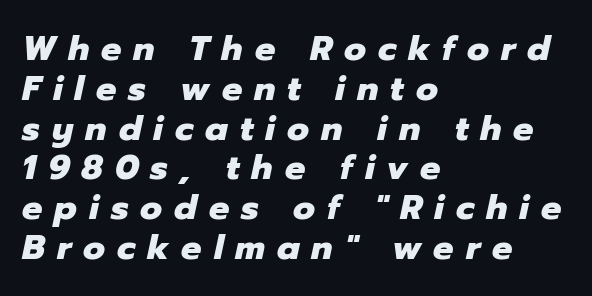
The image shows 34 px heavy type, italic (leaning right); set left-aligned, line spacing 1.17x, unusually wide letter spacing (+0.35 em), not underlined; low stroke contrast and a medium x-height.
